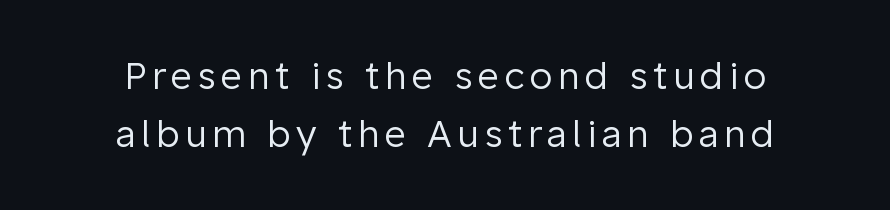
The image shows 37 px regular-weight sans-serif type, upright; set centered, normal line spacing (1.57x), not underlined; low stroke contrast and a medium x-height.
